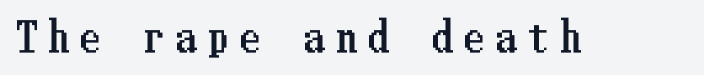
Q: Is the text italic (slanted)? A: No, it is upright.
Q: Is the text underlined? A: No.
Q: Is the spacing between letters normal or unusually wide? A: Unusually wide.
Q: Width (condensed, normal, or wide)? A: Condensed.
Q: Stroke contrast? A: Low.
Q: x-height? A: Medium.
